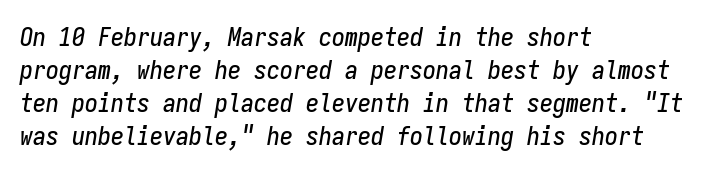
{"italic": "yes", "lean": "right", "slant_degrees": 9, "underline": "no", "align": "left", "line_spacing": "normal", "line_spacing_ratio": 1.27, "letter_spacing": "normal", "letter_spacing_em": 0.0, "glyph_px": 26}
